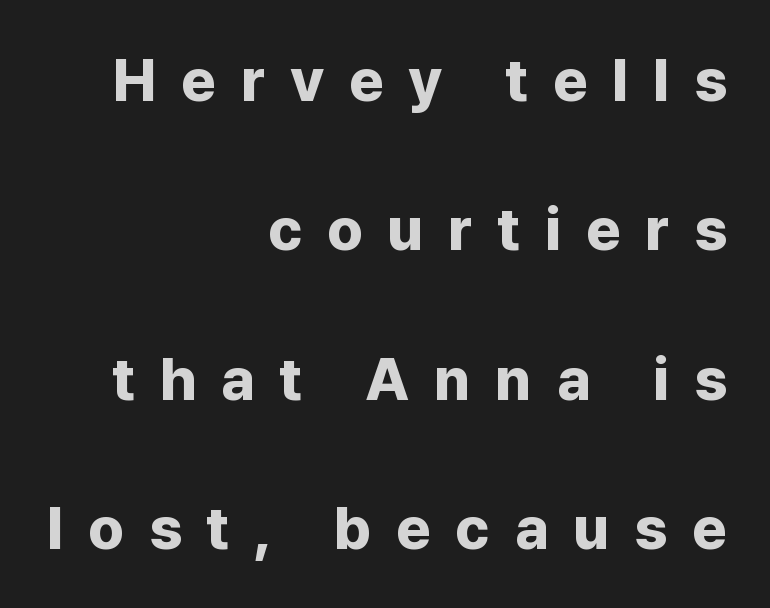
Does the copy run flush right? Yes — the right margin is perfectly even. Each row of text sits above clean, open space. The face used here is rendered with a markedly widened letterfit. Character widths vary here, with narrow letters taking less room than wide ones.
